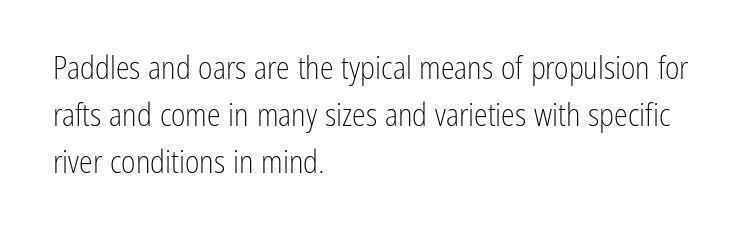
The image shows 31 px light, condensed sans-serif type, upright; set left-aligned, normal line spacing (1.51x), normal letter spacing, not underlined; low stroke contrast and a medium x-height.
